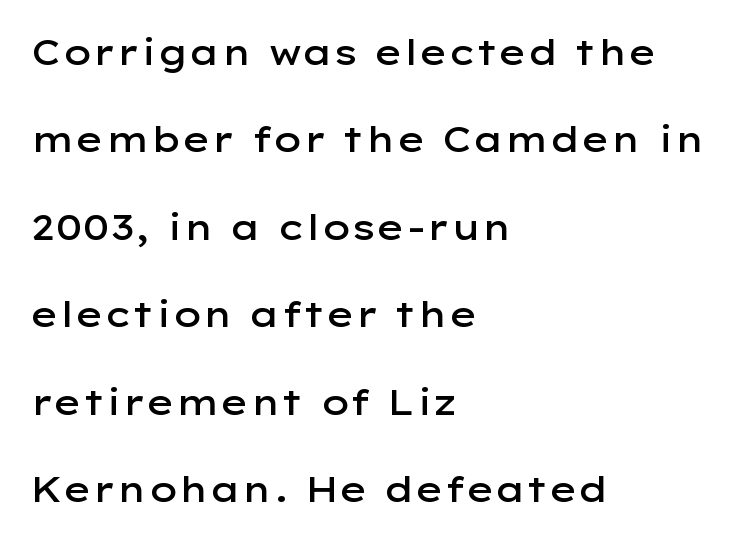
{"serif": "no", "italic": "no", "bold": "semi", "weight": "semibold", "width": "wide", "stroke_contrast": "low", "x_height": "medium", "monospaced": "no", "underline": "no", "align": "left", "line_spacing": "loose", "line_spacing_ratio": 2.5, "letter_spacing": "normal", "letter_spacing_em": 0.0, "glyph_px": 35}
